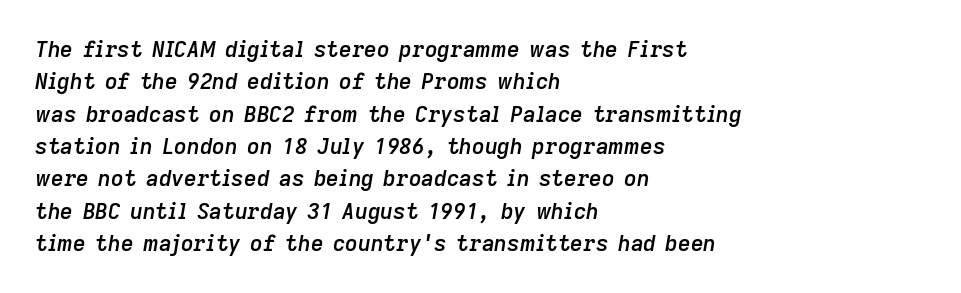
Q: Is the text bold? A: Semi-bold.
Q: Is the text italic (slanted)? A: Yes, it leans right by about 9 degrees.
Q: Is the text underlined? A: No.
Q: How is the paragraph aligned? A: Left-aligned.
Q: Is the spacing between letters normal or unusually wide? A: Normal.
Q: Is the spacing between lines tight, normal or loose? A: Normal.
